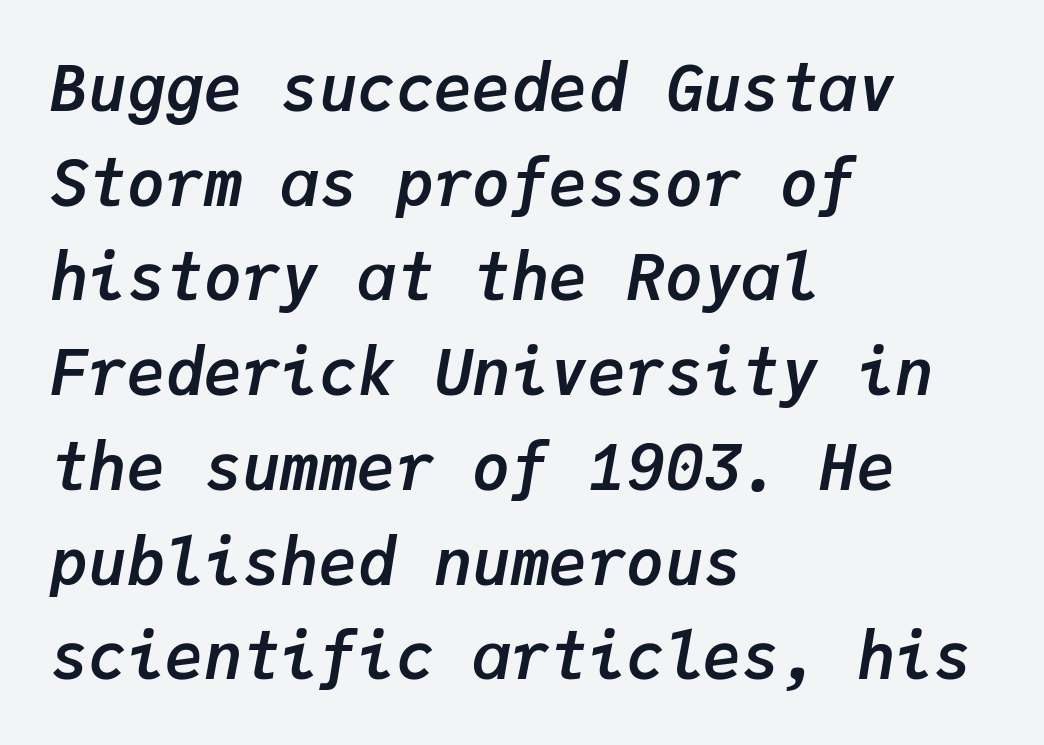
The image shows 64 px semibold type, italic (leaning right), monospaced; set left-aligned, normal line spacing (1.48x), normal letter spacing, not underlined; low stroke contrast and a medium x-height.
